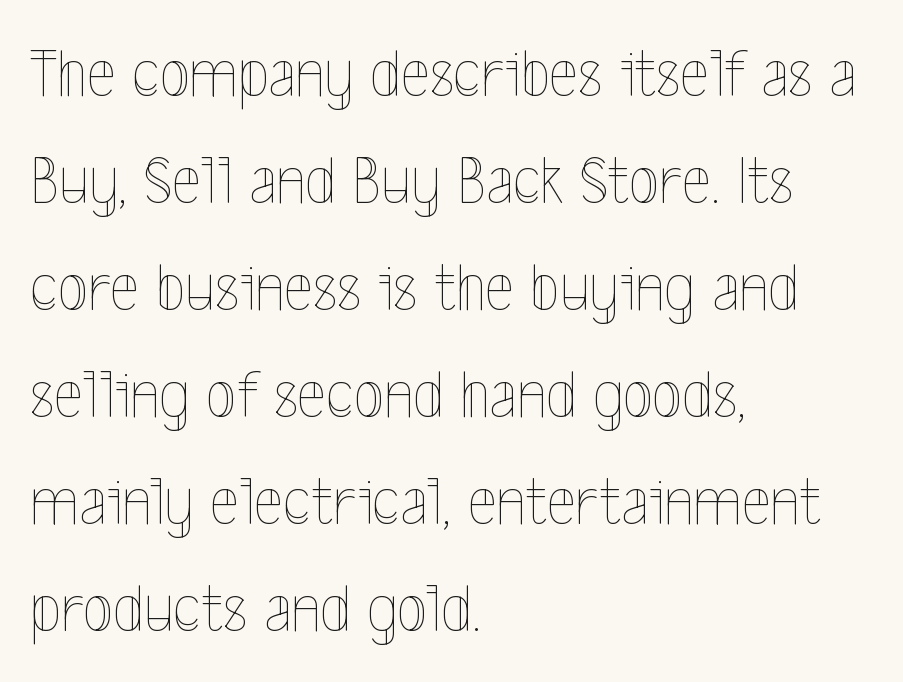
The image shows 70 px thin, condensed type, upright; set left-aligned, normal line spacing (1.53x), normal letter spacing, not underlined; a medium x-height.
